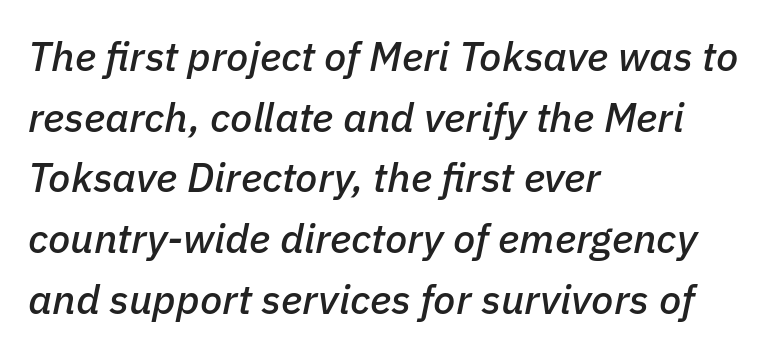
Do the characters align in a grid? No, the font is proportional. Is the type slanted? Yes — the strokes lean at a clear angle. The lines in this sample share a left origin and differ only in where they stop. Summary of vertical rhythm: regular, with standard interline spacing. Students, note that the glyphs here touch the page at normal intervals. Each row of text sits above clean, open space.
